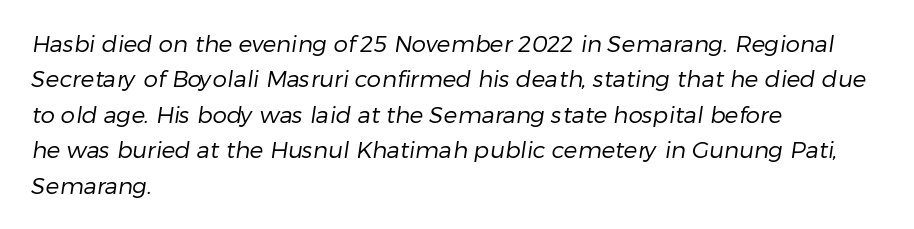
{"bold": "no", "underline": "no", "align": "left", "line_spacing": "normal", "line_spacing_ratio": 1.54, "letter_spacing": "normal", "letter_spacing_em": 0.0, "glyph_px": 23}
